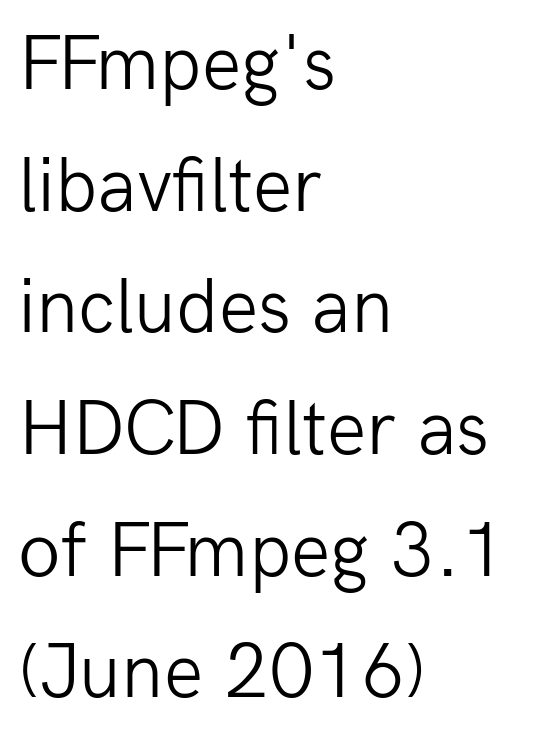
Think standard paragraph weight, or any step lighter than that. Lines of text with bare space underneath. Each letter keeps its own natural width here, so spacing adapts to shape. The passage shown is typeset with a sans-serif family. Normally led — the rows are evenly, conventionally spaced. A student would call this left alignment; a typographer would say flush left, rag right.
